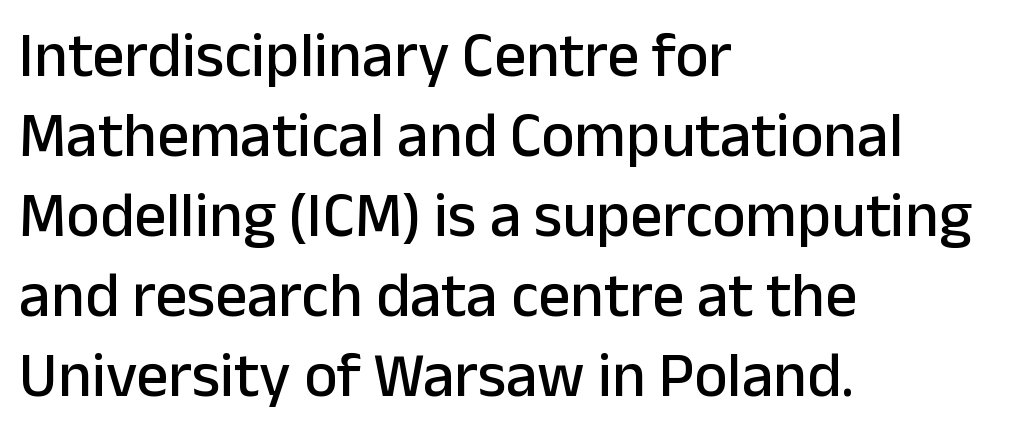
{"serif": "no", "italic": "no", "width": "normal", "stroke_contrast": "low", "x_height": "medium", "monospaced": "no", "underline": "no", "align": "left", "line_spacing": "normal", "line_spacing_ratio": 1.27, "letter_spacing": "normal", "letter_spacing_em": 0.0, "glyph_px": 63}
